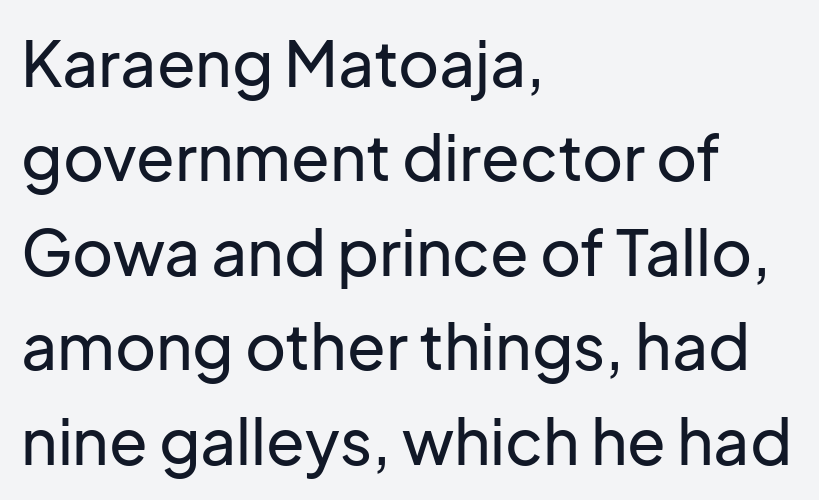
{"serif": "no", "italic": "no", "width": "normal", "stroke_contrast": "low", "x_height": "medium", "monospaced": "no", "underline": "no", "align": "left", "line_spacing": "normal", "line_spacing_ratio": 1.5, "letter_spacing": "normal", "letter_spacing_em": 0.0, "glyph_px": 63}
